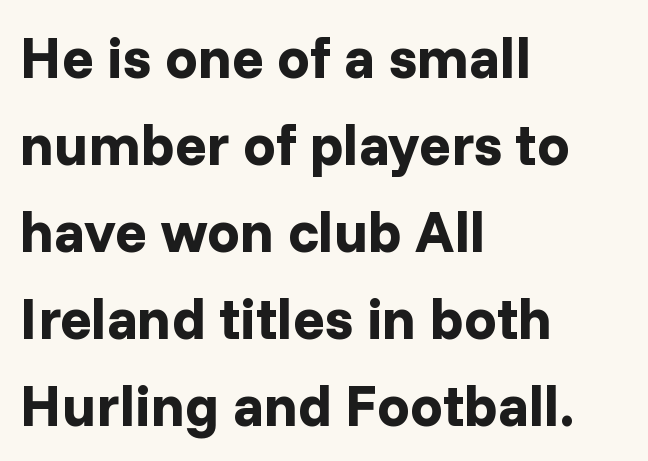
Q: Is the text bold? A: Yes.
Q: Is the text italic (slanted)? A: No, it is upright.
Q: Is the typeface a serif or a sans-serif typeface? A: Sans-serif.
Q: Is the text underlined? A: No.
Q: How is the paragraph aligned? A: Left-aligned.
Q: Is the spacing between letters normal or unusually wide? A: Normal.
Q: Is the spacing between lines tight, normal or loose? A: Normal.
Q: Width (condensed, normal, or wide)? A: Normal.
Q: Stroke contrast? A: Low.
Q: x-height? A: Medium.
Q: Monospaced? A: No.
